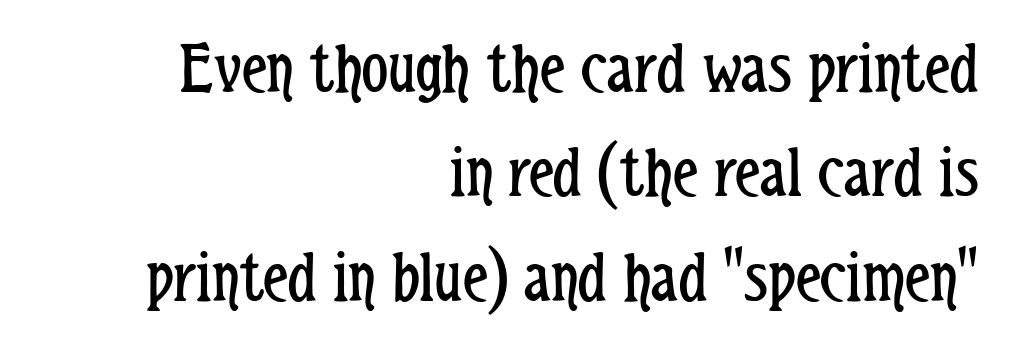
{"serif": "no", "italic": "no", "bold": "no", "weight": "regular", "width": "condensed", "stroke_contrast": "low", "x_height": "medium", "monospaced": "no", "underline": "no", "align": "right", "line_spacing": "normal", "line_spacing_ratio": 1.43, "letter_spacing": "normal", "letter_spacing_em": 0.0, "glyph_px": 73}
